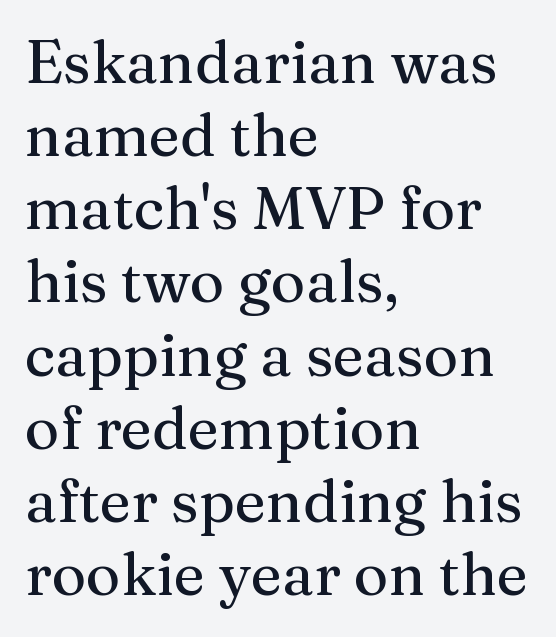
Q: Is the text italic (slanted)? A: No, it is upright.
Q: Is the typeface a serif or a sans-serif typeface? A: Serif.
Q: Is the text underlined? A: No.
Q: How is the paragraph aligned? A: Left-aligned.
Q: Is the spacing between letters normal or unusually wide? A: Normal.
Q: Width (condensed, normal, or wide)? A: Normal.
Q: Stroke contrast? A: Medium.
Q: x-height? A: Medium.
Q: Monospaced? A: No.
